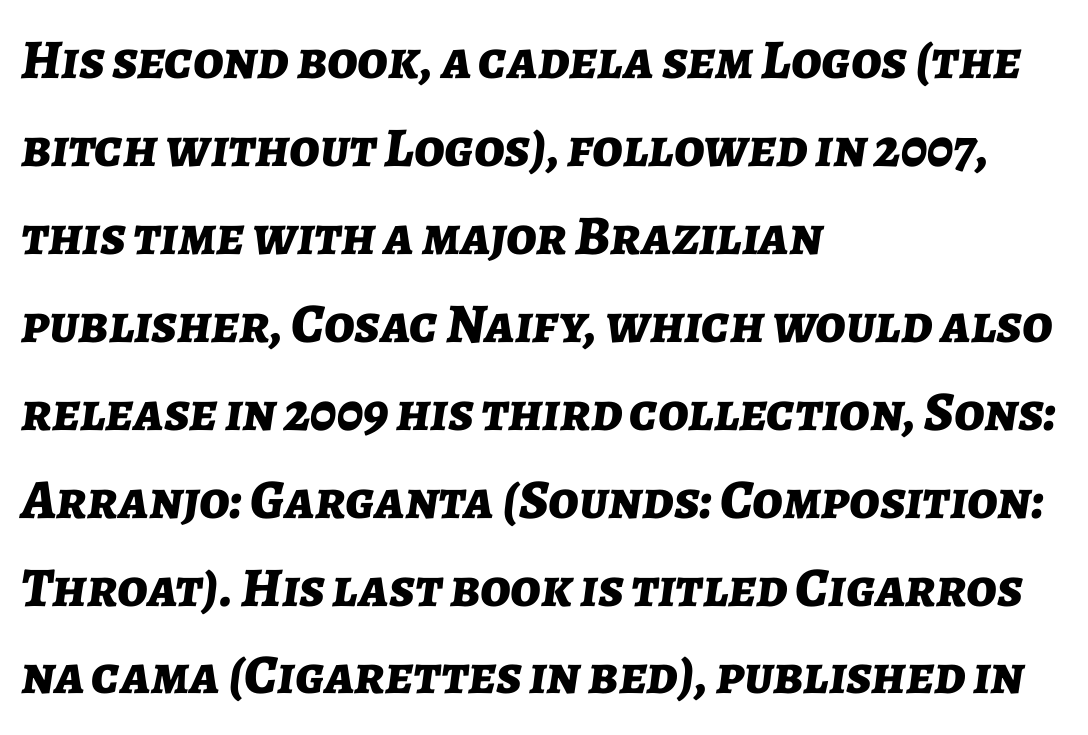
The image shows 56 px bold type, italic (leaning right); set left-aligned, normal line spacing (1.57x), normal letter spacing, not underlined; low stroke contrast and a medium x-height.
